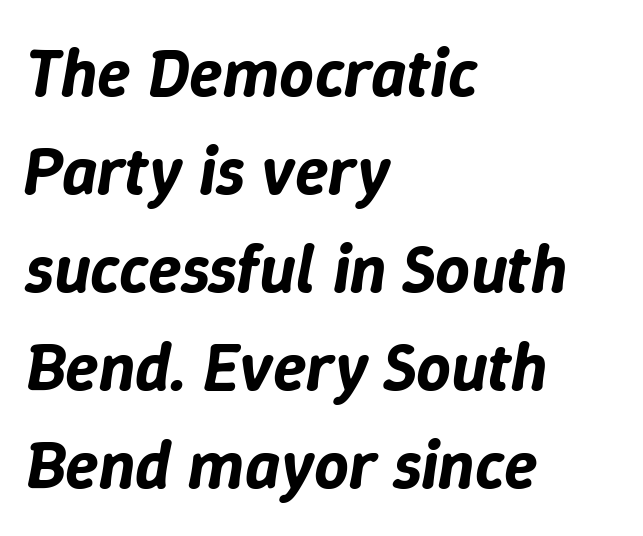
The image shows 68 px text type, italic (leaning right); set left-aligned, normal line spacing (1.44x), normal letter spacing, not underlined; low stroke contrast and a medium x-height.
